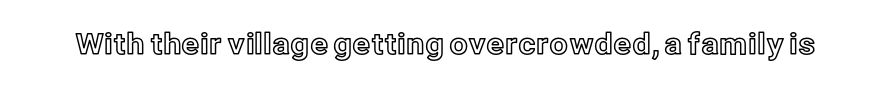
{"italic": "no", "width": "normal", "x_height": "medium", "monospaced": "no", "underline": "no", "letter_spacing": "normal", "letter_spacing_em": 0.0, "glyph_px": 29}
